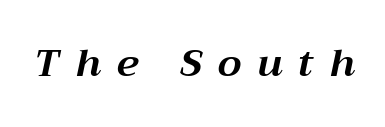
I'd describe the lettering as bold — thick and assertive. There's an unmistakable incline to the writing here. Is this a fixed-width face? No — the glyphs have proportional, varying widths. In terms of letterspacing, this is a distinctly airy, spread setting.
